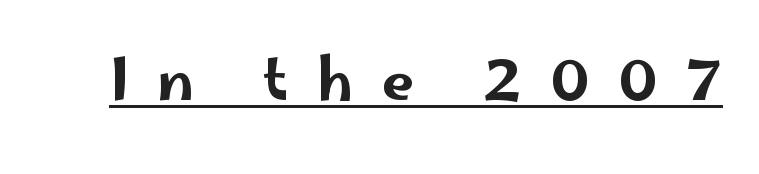
Q: Is the text italic (slanted)? A: No, it is upright.
Q: Is the typeface a serif or a sans-serif typeface? A: Sans-serif.
Q: Is the text underlined? A: Yes.
Q: Is the spacing between letters normal or unusually wide? A: Unusually wide.
Q: Width (condensed, normal, or wide)? A: Wide.
Q: Stroke contrast? A: Low.
Q: x-height? A: Small.
Q: Monospaced? A: No.
